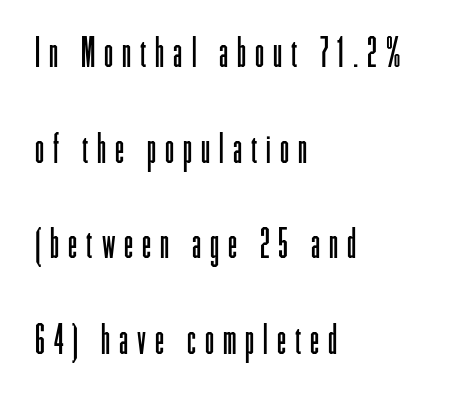
Tracking value appears strongly positive — letters spread wide. A clean baseline with only descenders dipping below it. Character widths vary here, with narrow letters taking less room than wide ones. Leading is clearly above the norm, producing a sparse column.
